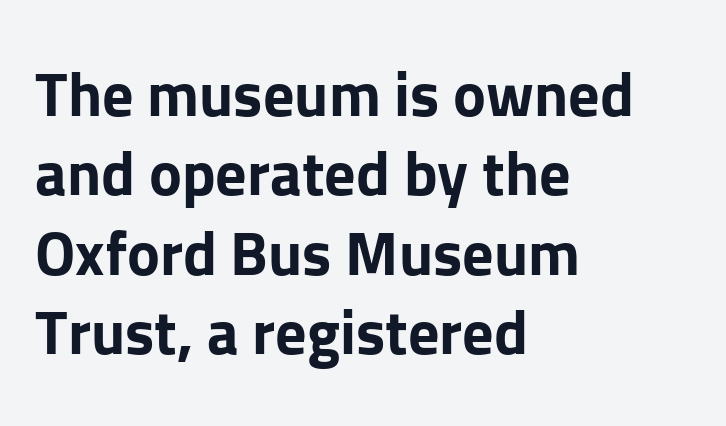
These lines carry a lot of weight — the face is fully bold. Is the block centered? No — it sits flush against the left margin. The typeface chosen for these lines omits serifs. Any mark beneath the type? The region is blank.
